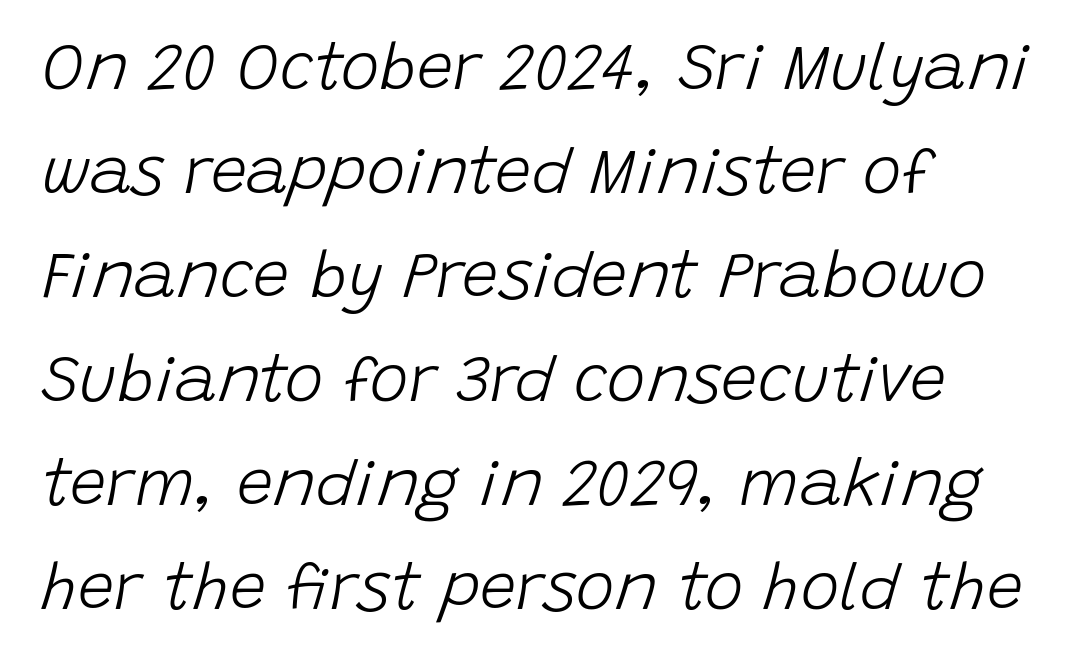
{"italic": "yes", "lean": "right", "slant_degrees": 15, "bold": "no", "weight": "light", "width": "normal", "stroke_contrast": "low", "x_height": "large", "monospaced": "no", "underline": "no", "align": "left", "line_spacing": "normal", "line_spacing_ratio": 1.6, "letter_spacing": "normal", "letter_spacing_em": 0.0, "glyph_px": 65}
